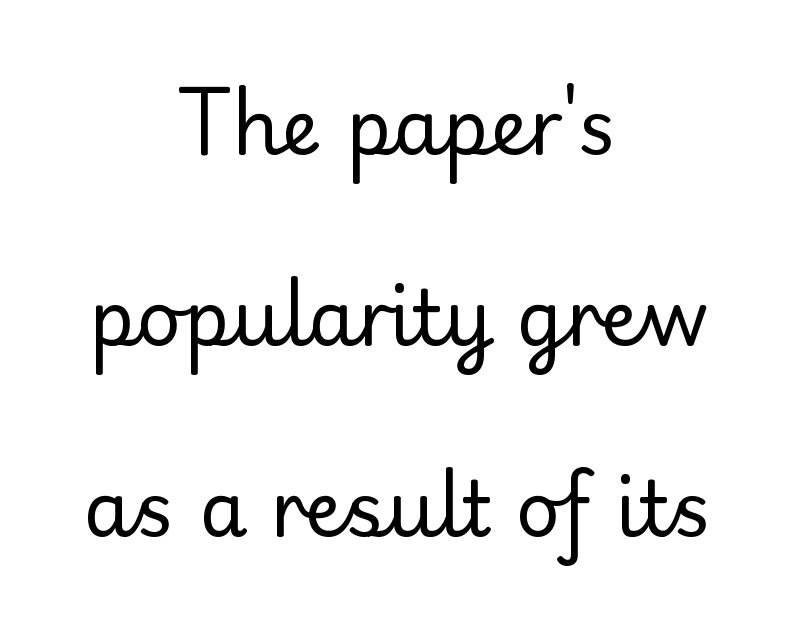
The image shows 77 px regular-weight sans-serif type, upright; set centered, loose line spacing (2.48x), normal letter spacing, not underlined; low stroke contrast and a small x-height.
